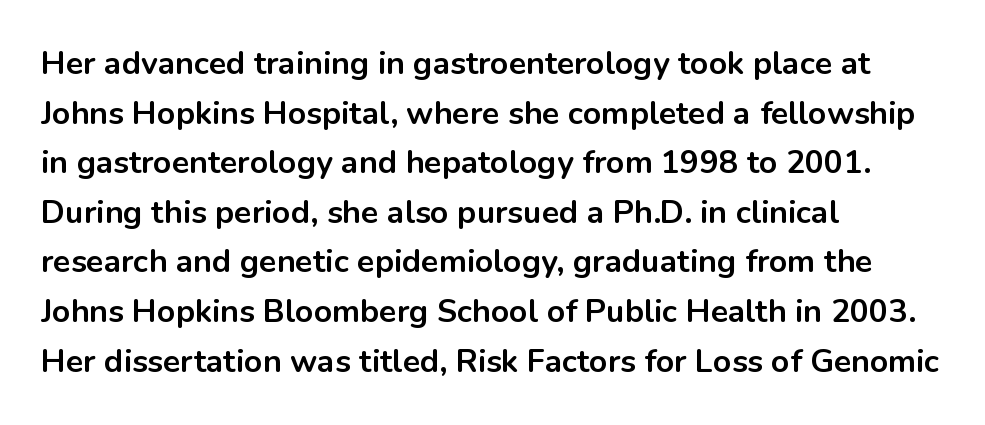
Q: Is the text bold? A: Yes.
Q: Is the text italic (slanted)? A: No, it is upright.
Q: Is the typeface a serif or a sans-serif typeface? A: Sans-serif.
Q: Is the text underlined? A: No.
Q: How is the paragraph aligned? A: Left-aligned.
Q: Is the spacing between letters normal or unusually wide? A: Normal.
Q: Is the spacing between lines tight, normal or loose? A: Normal.
Q: Width (condensed, normal, or wide)? A: Normal.
Q: Stroke contrast? A: Low.
Q: x-height? A: Medium.
Q: Monospaced? A: No.
